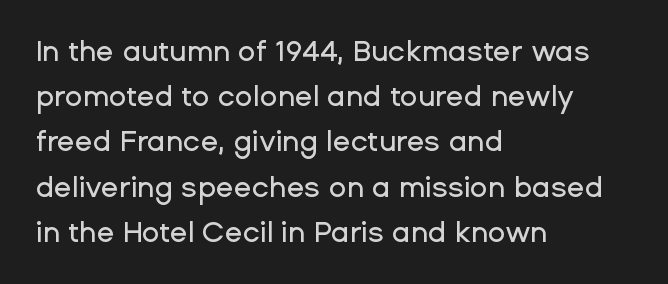
Q: Is the text italic (slanted)? A: No, it is upright.
Q: Is the typeface a serif or a sans-serif typeface? A: Sans-serif.
Q: Is the text underlined? A: No.
Q: How is the paragraph aligned? A: Left-aligned.
Q: Is the spacing between letters normal or unusually wide? A: Normal.
Q: Is the spacing between lines tight, normal or loose? A: Normal.
Q: Width (condensed, normal, or wide)? A: Normal.
Q: Stroke contrast? A: Low.
Q: x-height? A: Medium.
Q: Monospaced? A: No.
